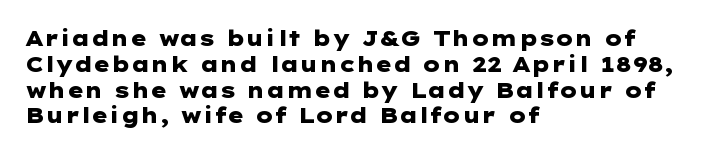
The letters stand upright; this is a roman face. Every row of glyphs begins at an identical x-position on the left. Between one letter and the next there's only the usual sliver of space. Caption: bold face, heavy strokes.
